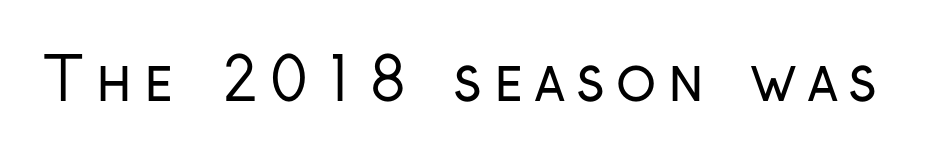
Q: Is the text bold? A: No.
Q: Is the text italic (slanted)? A: No, it is upright.
Q: Is the typeface a serif or a sans-serif typeface? A: Sans-serif.
Q: Is the text underlined? A: No.
Q: Is the spacing between letters normal or unusually wide? A: Unusually wide.
Q: Width (condensed, normal, or wide)? A: Condensed.
Q: Stroke contrast? A: Low.
Q: x-height? A: Medium.
Q: Monospaced? A: No.
